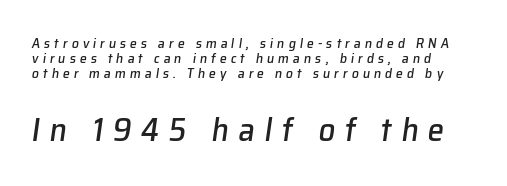
Q: Is the text italic (slanted)? A: Yes, it leans right by about 8 degrees.
Q: Is the text underlined? A: No.
Q: Is the spacing between letters normal or unusually wide? A: Unusually wide.
Q: Is the spacing between lines tight, normal or loose? A: Tight.
Q: Which block of text is set in a larger size, the first (top) or the second (bottom)? A: The second (bottom) one.
Q: Width (condensed, normal, or wide)? A: Normal.
Q: Stroke contrast? A: Low.
Q: x-height? A: Medium.
Q: Monospaced? A: No.
